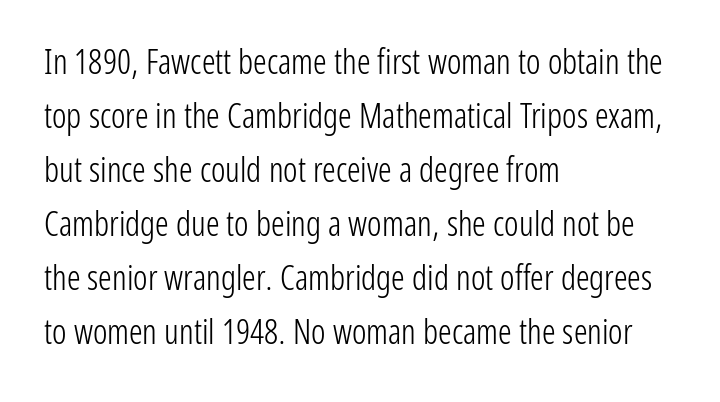
The image shows 34 px light, condensed sans-serif type, upright; set left-aligned, normal line spacing (1.59x), normal letter spacing, not underlined; low stroke contrast and a medium x-height.
